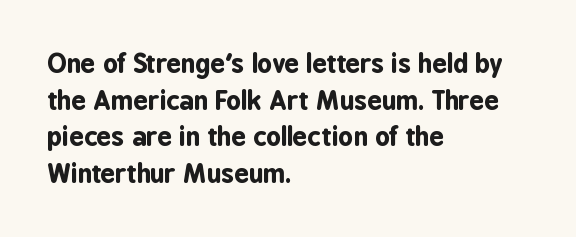
Caption: multi-line text, flush left, ragged right. Look at the tracking — it's just the regular setting, nothing added. Upright lettering throughout. The passage shown is emphatically bold. The passage shown is not underscored anywhere.
